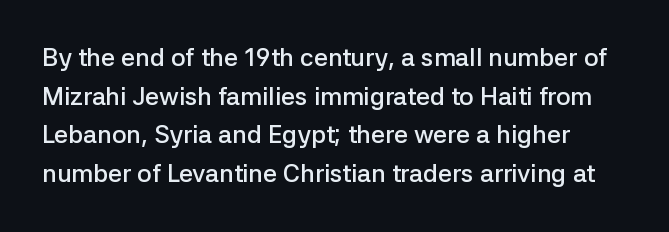
{"italic": "no", "bold": "semi", "underline": "no", "line_spacing": "normal", "line_spacing_ratio": 1.55, "letter_spacing": "normal", "letter_spacing_em": 0.0, "glyph_px": 25}
